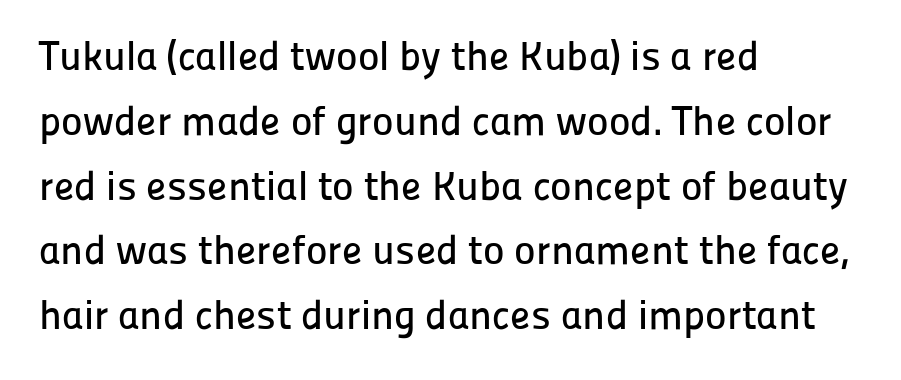
{"serif": "no", "italic": "no", "width": "normal", "stroke_contrast": "low", "x_height": "medium", "monospaced": "no", "underline": "no", "align": "left", "line_spacing": "normal", "line_spacing_ratio": 1.58, "letter_spacing": "normal", "letter_spacing_em": 0.0, "glyph_px": 41}
